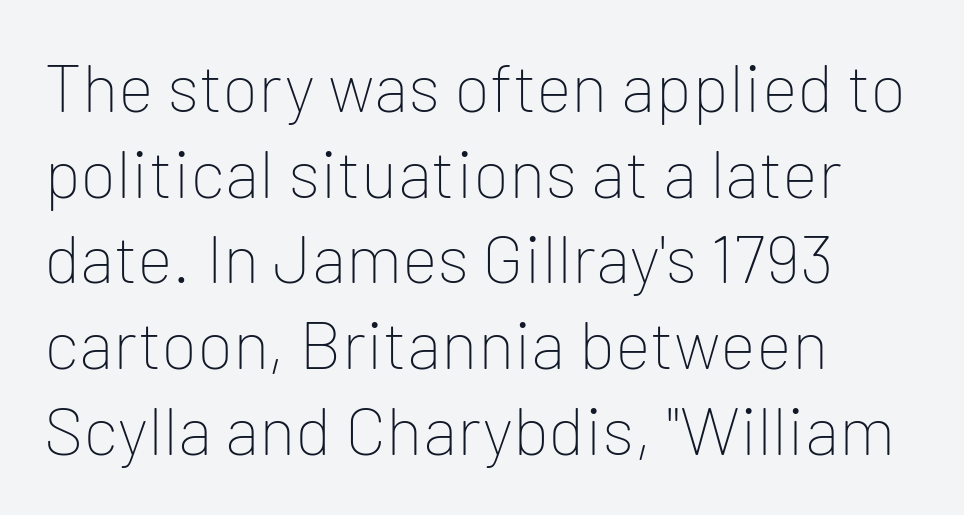
Q: Is the text bold? A: No.
Q: Is the text italic (slanted)? A: No, it is upright.
Q: Is the typeface a serif or a sans-serif typeface? A: Sans-serif.
Q: Is the text underlined? A: No.
Q: How is the paragraph aligned? A: Left-aligned.
Q: Is the spacing between letters normal or unusually wide? A: Normal.
Q: Is the spacing between lines tight, normal or loose? A: Normal.
Q: Width (condensed, normal, or wide)? A: Normal.
Q: Stroke contrast? A: Low.
Q: x-height? A: Medium.
Q: Monospaced? A: No.
